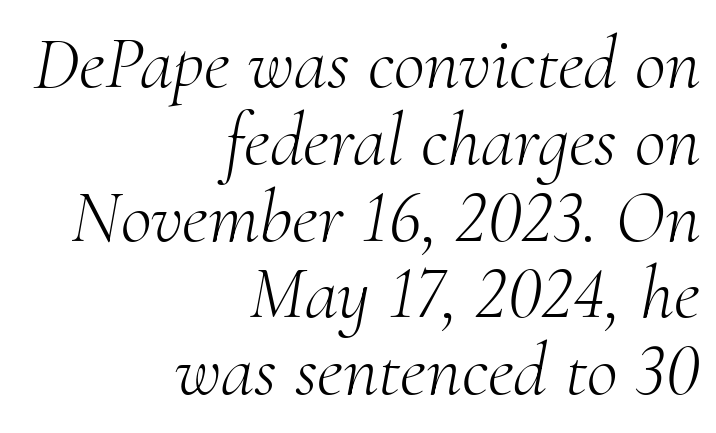
The block of text is dense from top to bottom, with scant space between rows. Caption: standard tracking, unaltered. The letters carry serifs — small finishing strokes at the ends of their stems. Ink coverage per letter is moderate at most. The rendering uses natural spacing where letterforms have individual widths.
